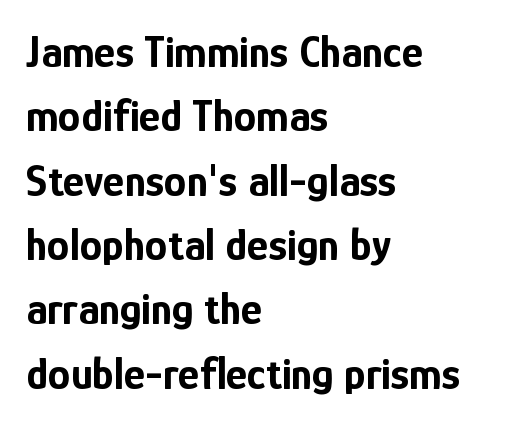
You could not count columns in this text — the font is proportionally spaced. Do the letters lean? They stand straight. Spacing between characters is what you'd get straight out of the box. Summary of vertical rhythm: regular, with standard interline spacing.
